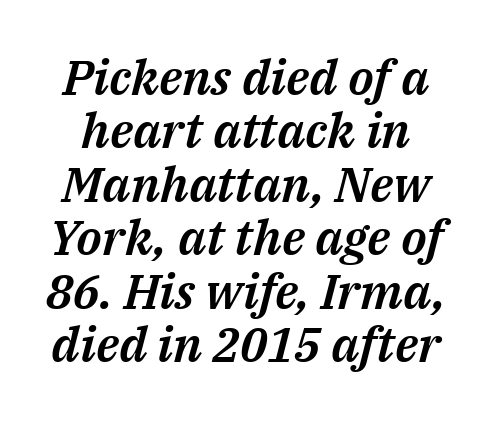
Tracking here is standard; glyphs follow each other at the usual distance. The rendering uses natural spacing where letterforms have individual widths. The face used here has a pronounced slope to its letters. Leading is clearly below the norm, producing a dense column.
